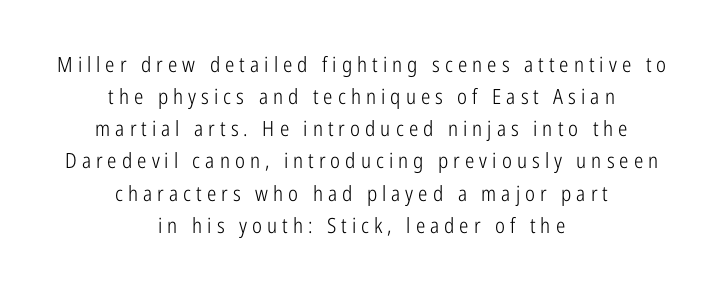
{"italic": "no", "bold": "no", "underline": "no", "align": "center", "line_spacing": "normal", "line_spacing_ratio": 1.53, "letter_spacing": "wide", "letter_spacing_em": 0.24, "glyph_px": 21}
